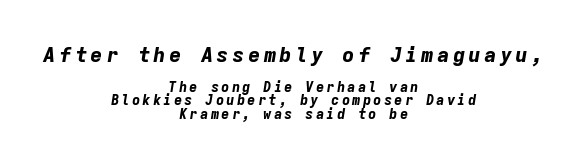
The image shows 21 px bold type, italic (leaning right); set centered, tight line spacing (0.96x), not underlined; the first (top) block is 1.5x larger.
